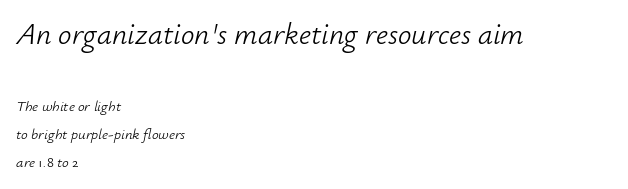
{"italic": "yes", "lean": "right", "slant_degrees": 12, "bold": "no", "weight": "light", "width": "normal", "stroke_contrast": "low", "x_height": "small", "monospaced": "no", "underline": "no", "align": "left", "line_spacing_ratio": 1.89, "letter_spacing": "normal", "letter_spacing_em": 0.0, "larger_block": "first", "size_ratio": 2.0, "glyph_px": 30}
